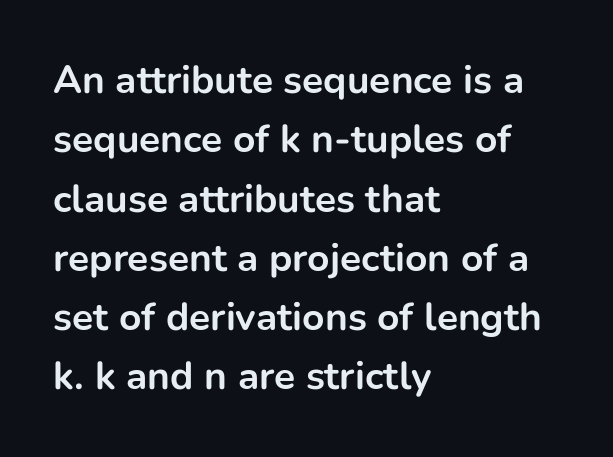
Type without underlining. Heft: maximum for text — a bold. Notice how descenders clear the ascenders below comfortably — that's standard leading. Compared with a centered layout, this one pins lines to the left instead.
